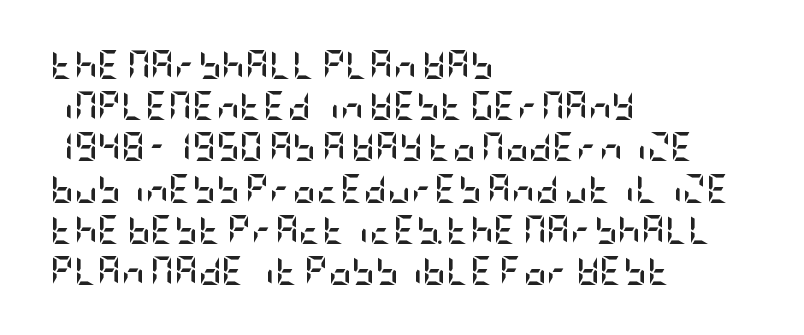
Q: Is the text bold? A: Yes.
Q: Is the text italic (slanted)? A: No, it is upright.
Q: Is the typeface a serif or a sans-serif typeface? A: Sans-serif.
Q: Is the text underlined? A: No.
Q: How is the paragraph aligned? A: Left-aligned.
Q: Is the spacing between letters normal or unusually wide? A: Normal.
Q: Is the spacing between lines tight, normal or loose? A: Normal.
Q: Width (condensed, normal, or wide)? A: Condensed.
Q: Stroke contrast? A: Low.
Q: x-height? A: Large.
